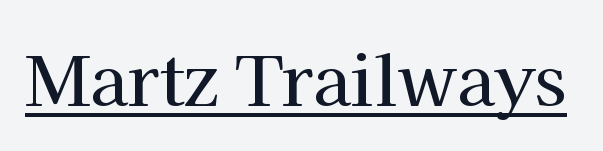
Q: Is the text italic (slanted)? A: No, it is upright.
Q: Is the typeface a serif or a sans-serif typeface? A: Serif.
Q: Is the text underlined? A: Yes.
Q: Is the spacing between letters normal or unusually wide? A: Normal.
Q: Width (condensed, normal, or wide)? A: Normal.
Q: Stroke contrast? A: High.
Q: x-height? A: Medium.
Q: Monospaced? A: No.
